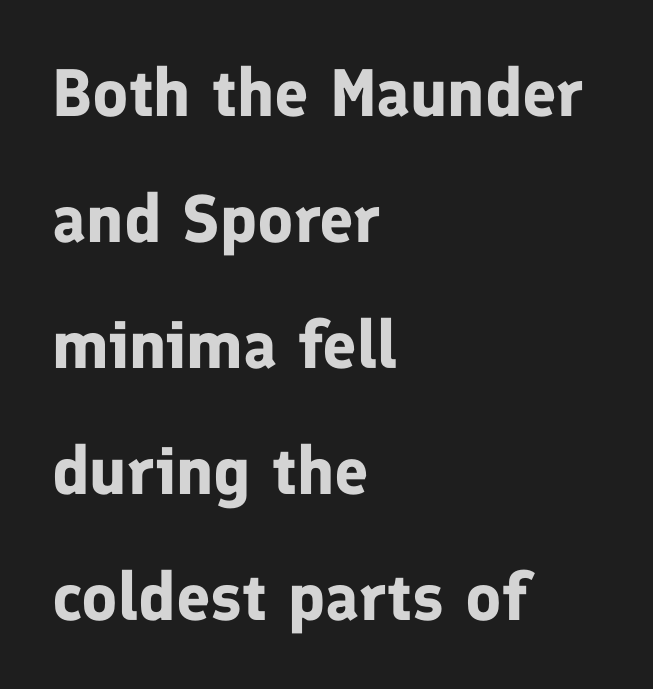
{"serif": "no", "italic": "no", "bold": "yes", "weight": "bold", "width": "normal", "stroke_contrast": "low", "x_height": "medium", "monospaced": "no", "underline": "no", "align": "left", "line_spacing_ratio": 1.88, "letter_spacing": "normal", "letter_spacing_em": 0.0, "glyph_px": 67}
